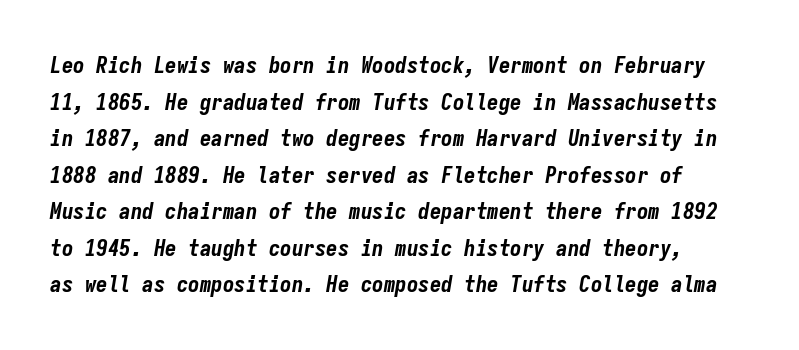
{"italic": "yes", "lean": "right", "slant_degrees": 9, "bold": "yes", "underline": "no", "line_spacing": "normal", "line_spacing_ratio": 1.59, "letter_spacing": "normal", "letter_spacing_em": 0.0, "glyph_px": 23}
